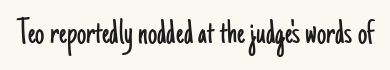
The image shows 37 px light, condensed sans-serif type, upright; set normal letter spacing, not underlined; low stroke contrast and a small x-height.
